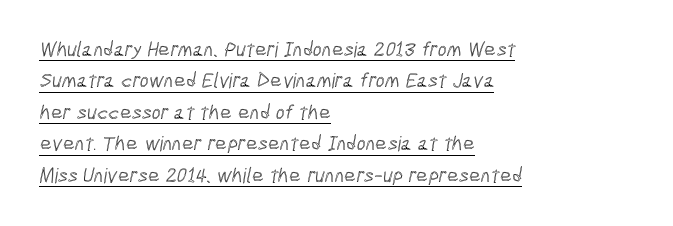
The image shows 21 px text type; set left-aligned, normal line spacing (1.5x), normal letter spacing, underlined.
